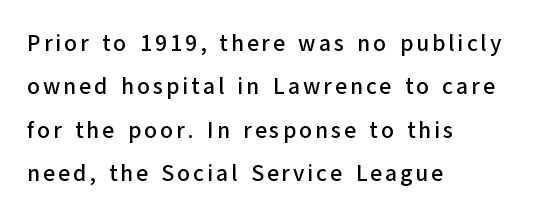
The image shows 23 px text type, upright; set left-aligned, line spacing 1.89x, not underlined.
